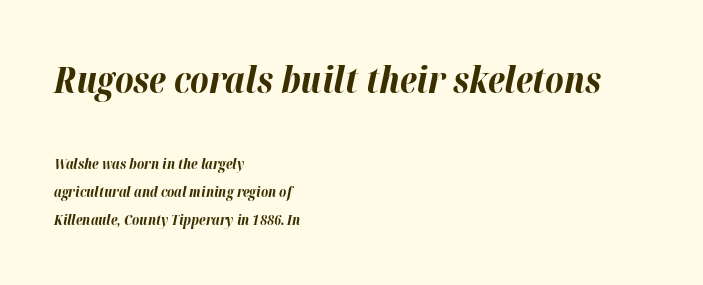
Look at the glyph heights: the upper group is clearly the bigger setting. Weight: bold. Proportional: the letters do not fall into vertical columns. Slanted lettering throughout. Underlining? Definitely not there. Is there much room between lines? Yes — plenty of vertical air separates them.
